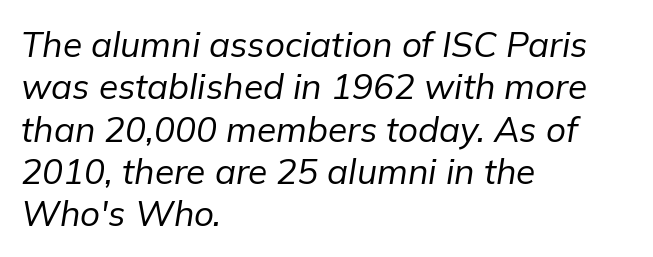
Clear beneath every line of the passage. The letters are slanted; this is an italic face. This sample has the flowing, uneven cadence of proportional lettering. Compared with a typical body face, this is equally light or lighter still. In CSS terms this would be text-align: left. A typesetter would call this zero additional tracking.
